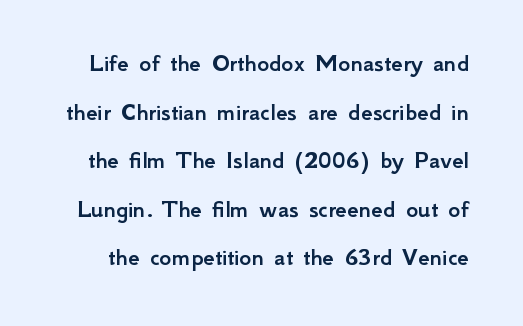
Q: Is the text italic (slanted)? A: No, it is upright.
Q: Is the text underlined? A: No.
Q: Is the spacing between letters normal or unusually wide? A: Normal.
